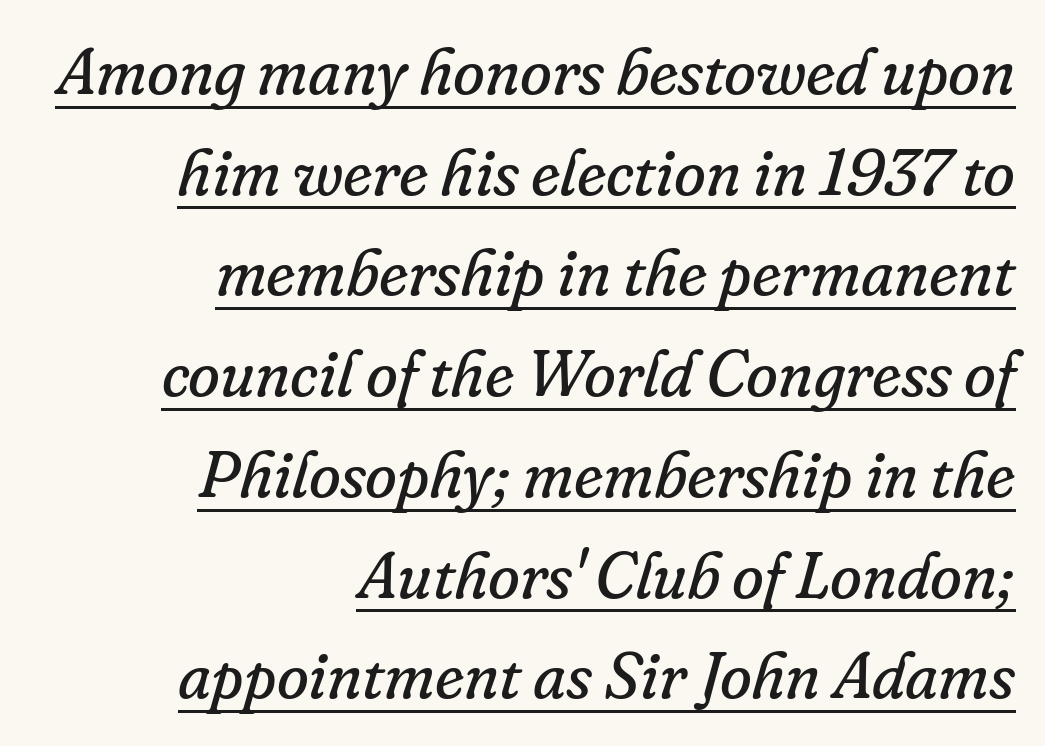
Visually the block forms a straight wall on the right and a jagged coastline on the left. When letters slant like this, we call the style italic. Compared with typical body copy, the letter spacing here is the same. Compared with typical paragraphs, the rows here are spaced about the same.
